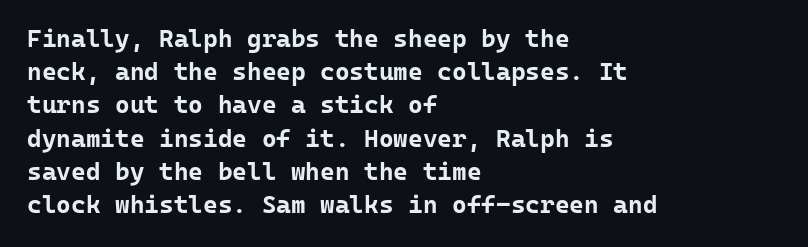
One-word summary of the alignment: left. Compared with an ordinary text face, these strokes are far heavier — a full bold. Interline gaps are of average width in this sample. Letter spacing: default. The baseline area is clear. The letters stand upright; this is a roman face.
